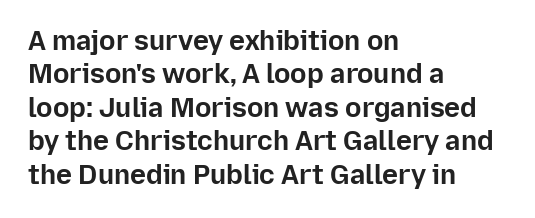
{"italic": "no", "bold": "yes", "underline": "no", "align": "left", "line_spacing_ratio": 1.24, "letter_spacing": "normal", "letter_spacing_em": 0.0, "glyph_px": 27}
